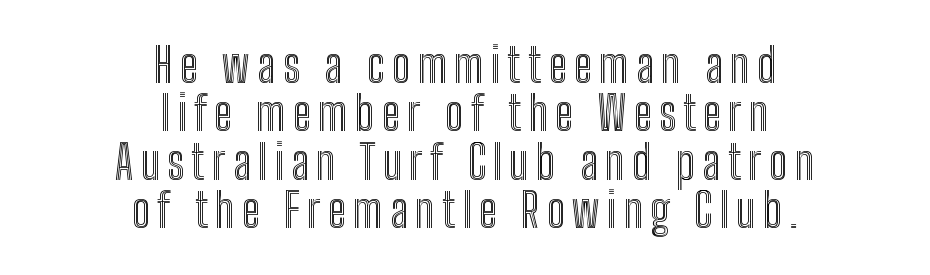
The image shows 48 px condensed type, upright; set centered, tight line spacing (1.01x), not underlined; a medium x-height.
